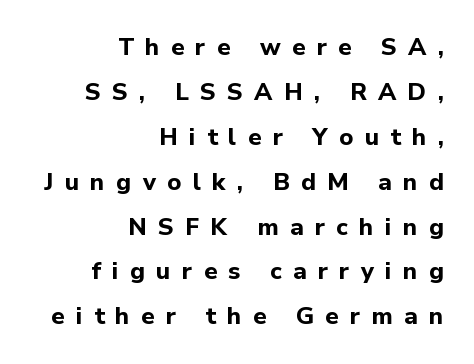
Q: Is the text bold? A: Yes.
Q: Is the text italic (slanted)? A: No, it is upright.
Q: Is the text underlined? A: No.
Q: How is the paragraph aligned? A: Right-aligned.
Q: Is the spacing between letters normal or unusually wide? A: Unusually wide.
